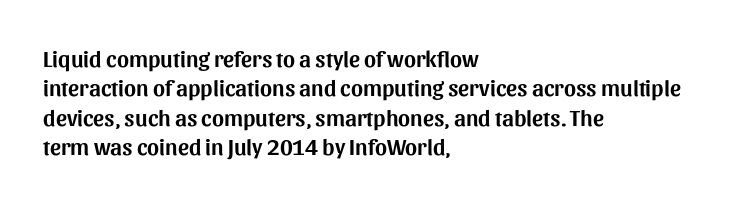
{"italic": "no", "underline": "no", "align": "left", "line_spacing": "normal", "line_spacing_ratio": 1.28, "letter_spacing": "normal", "letter_spacing_em": 0.0, "glyph_px": 23}
